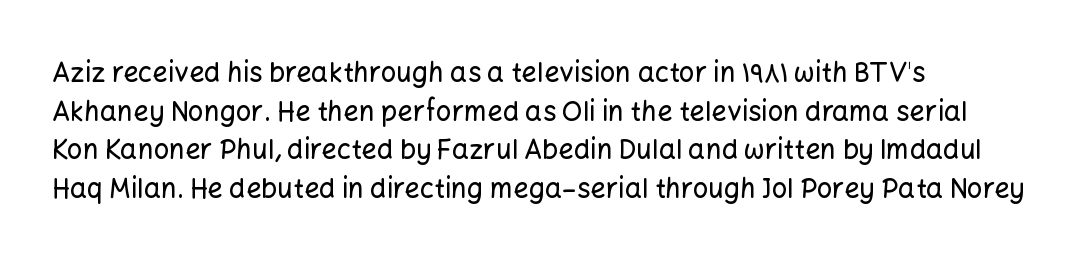
The image shows 27 px text type, upright; set left-aligned, normal line spacing (1.43x), normal letter spacing, not underlined.
